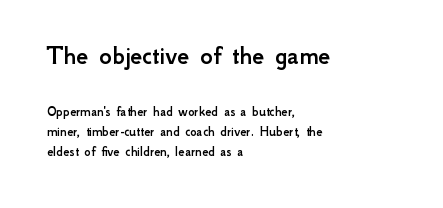
Which margin do the lines hug? The left one — the right edge is uneven. The typography opts for an upright posture over an oblique one. Visually, the top section dominates because its glyphs are scaled up. The gap between lines stays unmarked.
